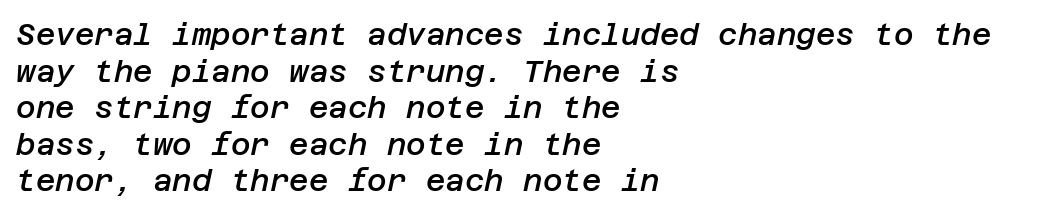
If you drew a ruler down the left edge, every line would touch it. Slanted lettering throughout. Glyph-to-glyph distance matches everyday printed text. The strip under each line holds only bare page. Notice the strokes are somewhat thickened but not fully heavy: this is a semibold.
